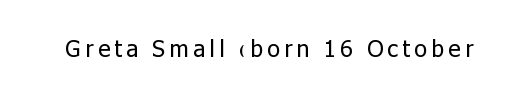
Honestly, there is no underline to notice here at all. This is roman type, the default non-slanted kind. Weight: not bold — regular or lighter.
